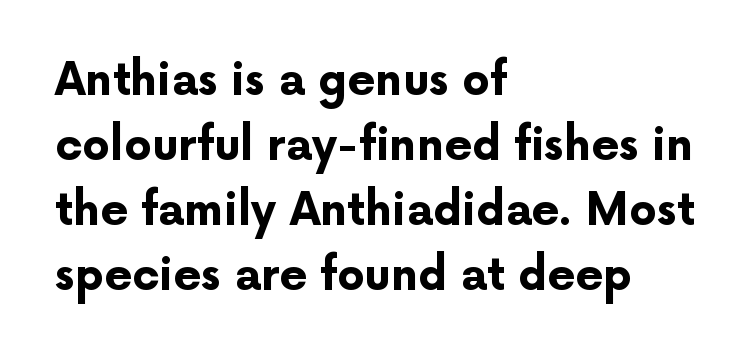
Does the leading feel generous? No, just average. The text was rendered using a sans face with plain stroke endings. This sample uses an upright cut, with every glyph sitting square on the baseline. Proportional: the letters do not fall into vertical columns.
